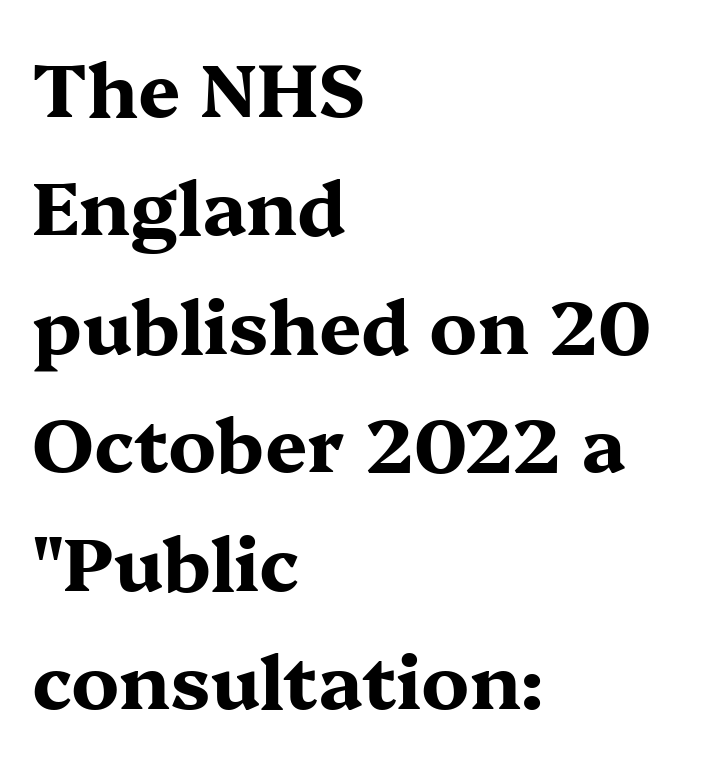
The image shows 75 px bold, wide serif type, upright; set left-aligned, normal line spacing (1.58x), normal letter spacing, not underlined; medium stroke contrast and a medium x-height.
